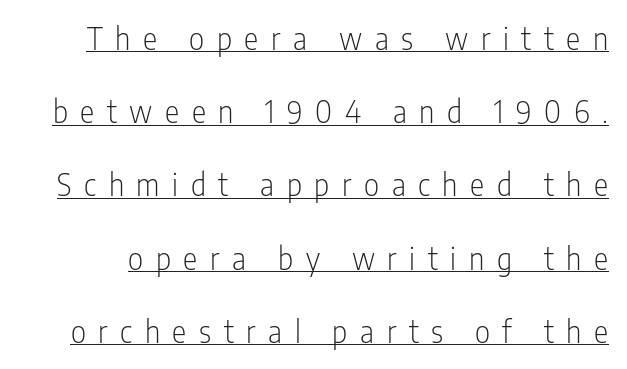
These glyphs show unthickened strokes, regular width or finer. A great deal of white space separates one row of letters from the next. You could not count columns in this text — the font is proportionally spaced. The face used here is rendered with a markedly widened letterfit.
